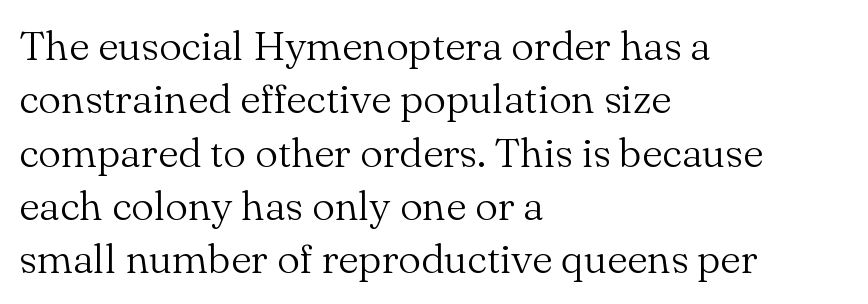
One glance says typical: line gaps are just what's usual. Proportional: the letters do not fall into vertical columns. The weight would be labelled regular, book, light, or lighter still. In terms of posture, this sample is upright. A clean baseline with only descenders dipping below it. Casual observation: everything's shoved over to the left.
